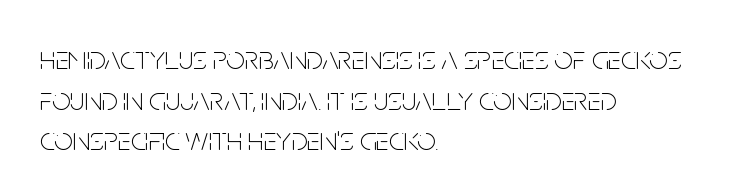
The image shows 33 px thin, condensed sans-serif type, upright; set left-aligned, line spacing 1.23x, normal letter spacing, not underlined; low stroke contrast and a large x-height.
